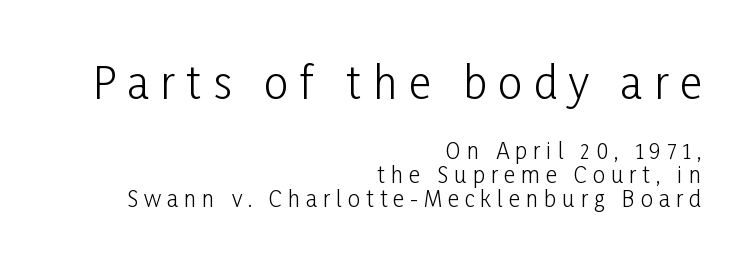
The designer dialed line spacing down below the default. Where is the straight margin? On the right. Character size in the leading block exceeds that of the trailing block. Quick note: underline off.
